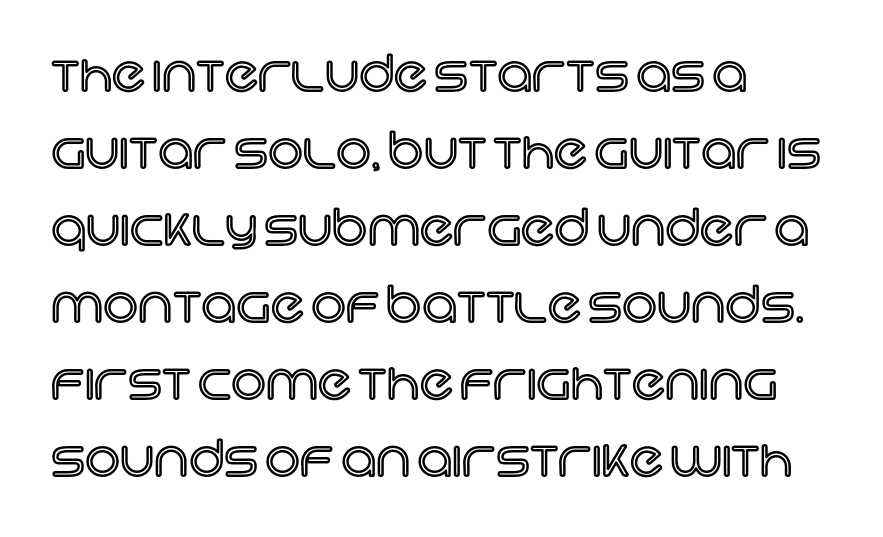
Q: Is the text italic (slanted)? A: No, it is upright.
Q: Is the text underlined? A: No.
Q: How is the paragraph aligned? A: Left-aligned.
Q: Is the spacing between letters normal or unusually wide? A: Normal.
Q: Is the spacing between lines tight, normal or loose? A: Normal.
Q: Width (condensed, normal, or wide)? A: Normal.
Q: x-height? A: Large.
Q: Monospaced? A: No.
